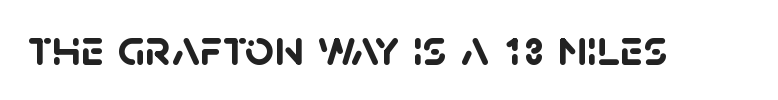
Q: Is the text bold? A: Yes.
Q: Is the typeface a serif or a sans-serif typeface? A: Sans-serif.
Q: Is the text underlined? A: No.
Q: Is the spacing between letters normal or unusually wide? A: Normal.
Q: Width (condensed, normal, or wide)? A: Normal.
Q: Stroke contrast? A: Low.
Q: x-height? A: Large.
Q: Monospaced? A: No.
